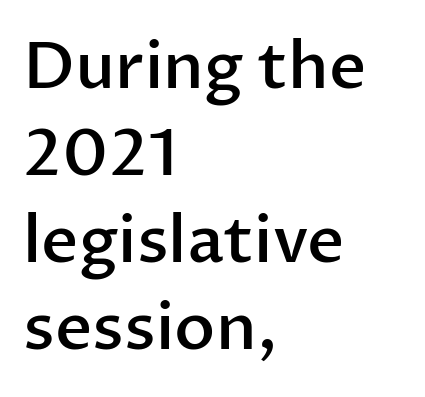
Q: Is the text bold? A: Semi-bold.
Q: Is the text italic (slanted)? A: No, it is upright.
Q: Is the typeface a serif or a sans-serif typeface? A: Sans-serif.
Q: Is the text underlined? A: No.
Q: How is the paragraph aligned? A: Left-aligned.
Q: Is the spacing between letters normal or unusually wide? A: Normal.
Q: Is the spacing between lines tight, normal or loose? A: Normal.
Q: Width (condensed, normal, or wide)? A: Normal.
Q: Stroke contrast? A: Low.
Q: x-height? A: Medium.
Q: Monospaced? A: No.
